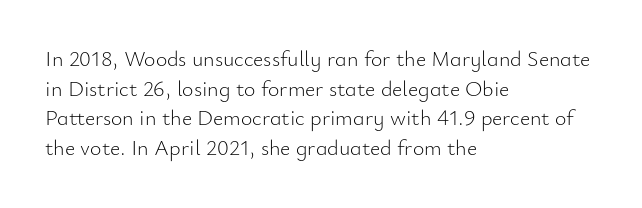
Q: Is the text bold? A: No.
Q: Is the text italic (slanted)? A: No, it is upright.
Q: Is the text underlined? A: No.
Q: How is the paragraph aligned? A: Left-aligned.
Q: Is the spacing between letters normal or unusually wide? A: Normal.
Q: Is the spacing between lines tight, normal or loose? A: Normal.
